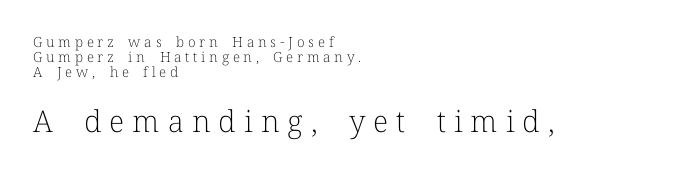
{"serif": "yes", "italic": "no", "bold": "no", "weight": "light", "width": "normal", "stroke_contrast": "low", "x_height": "medium", "monospaced": "no", "underline": "no", "align": "left", "line_spacing": "tight", "line_spacing_ratio": 1.08, "letter_spacing": "wide", "letter_spacing_em": 0.27, "larger_block": "second", "size_ratio": 2.14, "glyph_px": 30}
